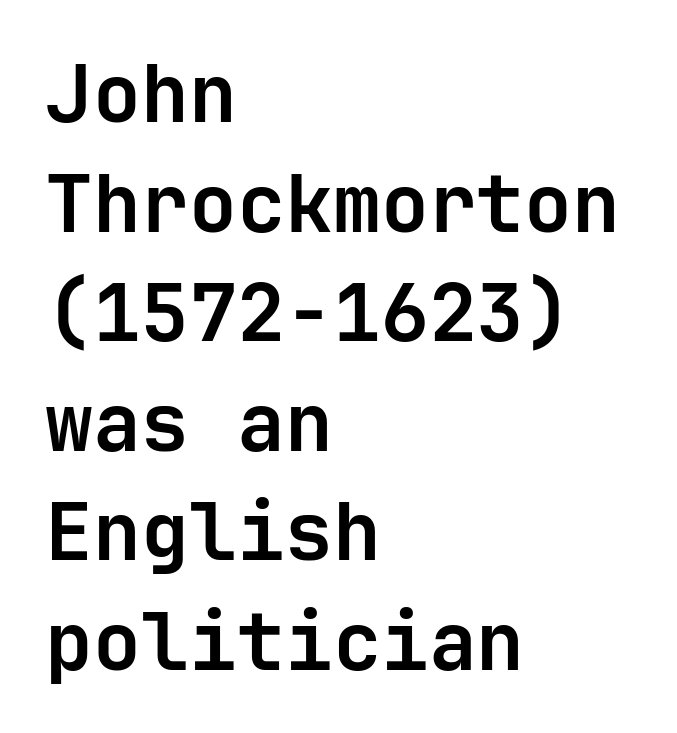
The image shows 80 px semibold sans-serif type, upright; set left-aligned, normal line spacing (1.37x), normal letter spacing, not underlined; low stroke contrast and a medium x-height.
